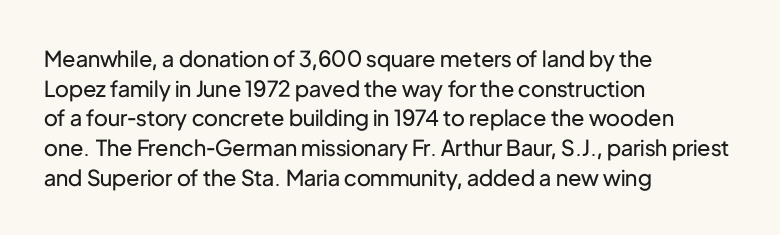
Q: Is the text bold? A: No.
Q: Is the text italic (slanted)? A: No, it is upright.
Q: Is the text underlined? A: No.
Q: How is the paragraph aligned? A: Left-aligned.
Q: Is the spacing between letters normal or unusually wide? A: Normal.
Q: Is the spacing between lines tight, normal or loose? A: Normal.
